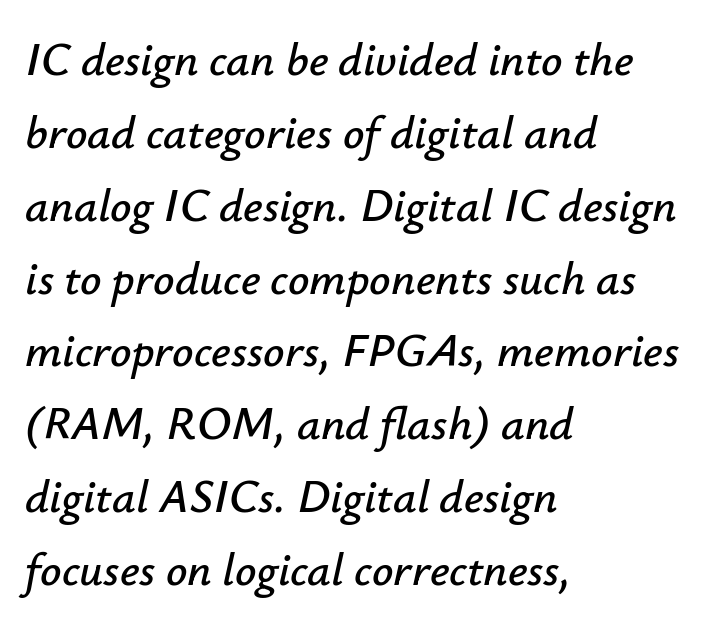
Q: Is the text italic (slanted)? A: Yes, it leans right by about 12 degrees.
Q: Is the text underlined? A: No.
Q: How is the paragraph aligned? A: Left-aligned.
Q: Is the spacing between letters normal or unusually wide? A: Normal.
Q: Is the spacing between lines tight, normal or loose? A: Normal.
Q: Width (condensed, normal, or wide)? A: Normal.
Q: Stroke contrast? A: Low.
Q: x-height? A: Small.
Q: Monospaced? A: No.
